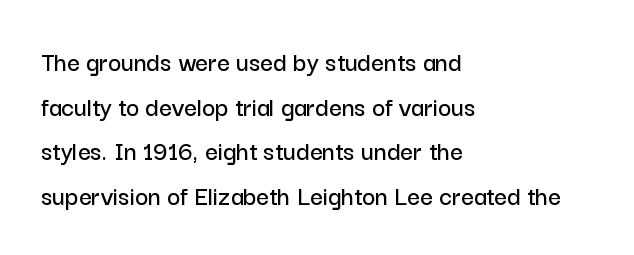
The image shows 28 px sans-serif type, upright; set left-aligned, normal line spacing (1.59x), normal letter spacing, not underlined; low stroke contrast and a medium x-height.
